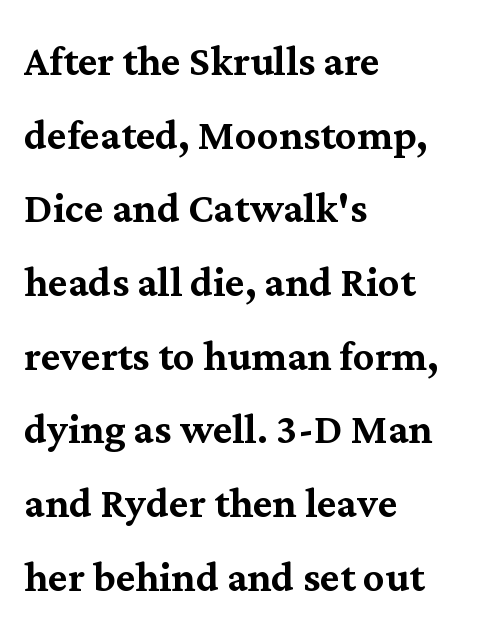
The image shows 53 px serif type, upright; set left-aligned, normal line spacing (1.39x), normal letter spacing, not underlined; medium stroke contrast and a medium x-height.
